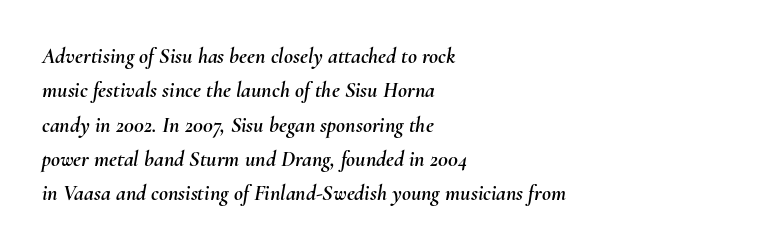
Q: Is the text italic (slanted)? A: Yes, it leans right by about 10 degrees.
Q: Is the text underlined? A: No.
Q: How is the paragraph aligned? A: Left-aligned.
Q: Is the spacing between letters normal or unusually wide? A: Normal.
Q: Is the spacing between lines tight, normal or loose? A: Normal.
